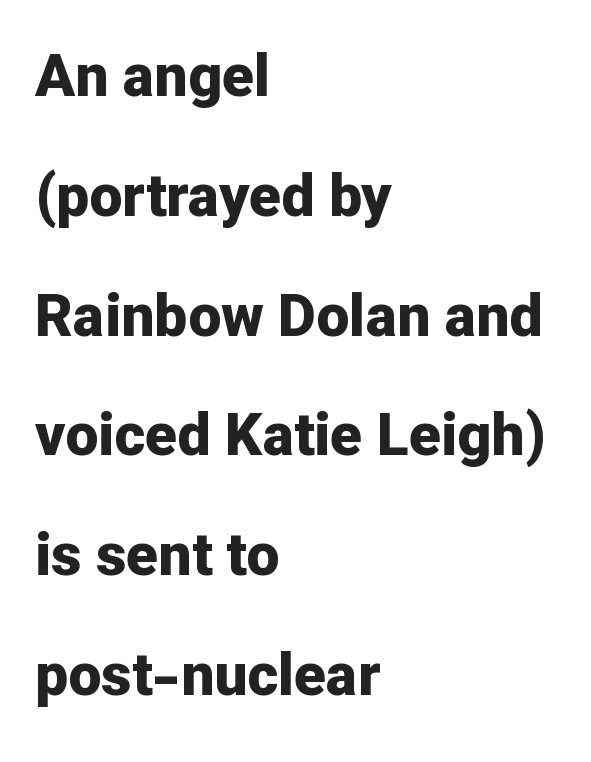
Q: Is the text bold? A: Yes.
Q: Is the text italic (slanted)? A: No, it is upright.
Q: Is the typeface a serif or a sans-serif typeface? A: Sans-serif.
Q: Is the text underlined? A: No.
Q: How is the paragraph aligned? A: Left-aligned.
Q: Is the spacing between letters normal or unusually wide? A: Normal.
Q: Is the spacing between lines tight, normal or loose? A: Loose.
Q: Width (condensed, normal, or wide)? A: Normal.
Q: Stroke contrast? A: Low.
Q: x-height? A: Medium.
Q: Monospaced? A: No.
